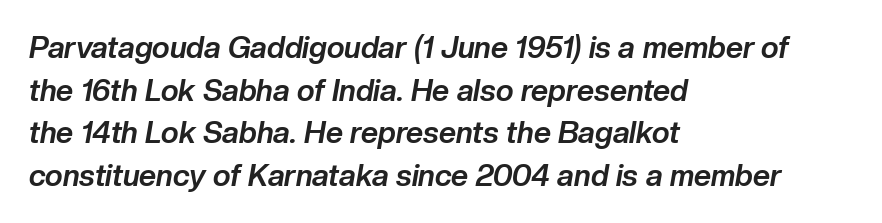
Look at the stroke-to-counter ratio: heavy, a bold. Short note: letters normally spaced. Successive baselines arrive at the customary interval. Quick note: italic. Words float on clear page, feet unadorned.
